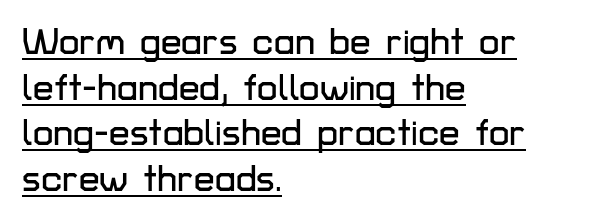
The image shows 37 px sans-serif type, upright; set left-aligned, line spacing 1.23x, normal letter spacing, underlined; low stroke contrast and a medium x-height.
